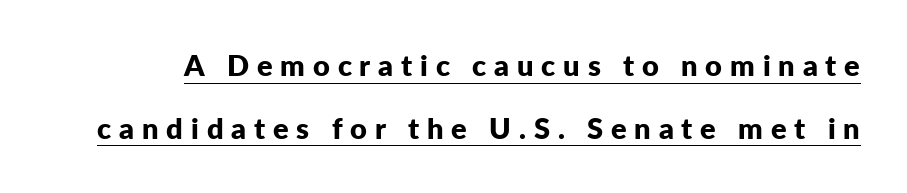
Typographically, this falls in the sans-serif category. Note the varied advance widths — an 'i' is clearly narrower than an 'm'. The face used here is rendered with a markedly widened letterfit. In terms of weight, the rendering is a true, heavy bold. The rendering uses a large line-height, opening up the rows. Every word sits above its own underline.
